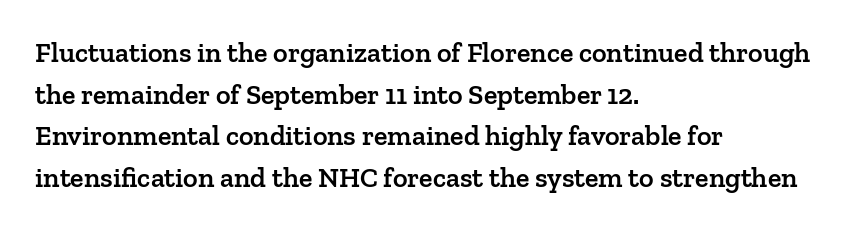
Q: Is the text bold? A: Semi-bold.
Q: Is the text italic (slanted)? A: No, it is upright.
Q: Is the typeface a serif or a sans-serif typeface? A: Serif.
Q: Is the text underlined? A: No.
Q: How is the paragraph aligned? A: Left-aligned.
Q: Is the spacing between letters normal or unusually wide? A: Normal.
Q: Is the spacing between lines tight, normal or loose? A: Normal.
Q: Width (condensed, normal, or wide)? A: Normal.
Q: Stroke contrast? A: Low.
Q: x-height? A: Medium.
Q: Monospaced? A: No.
